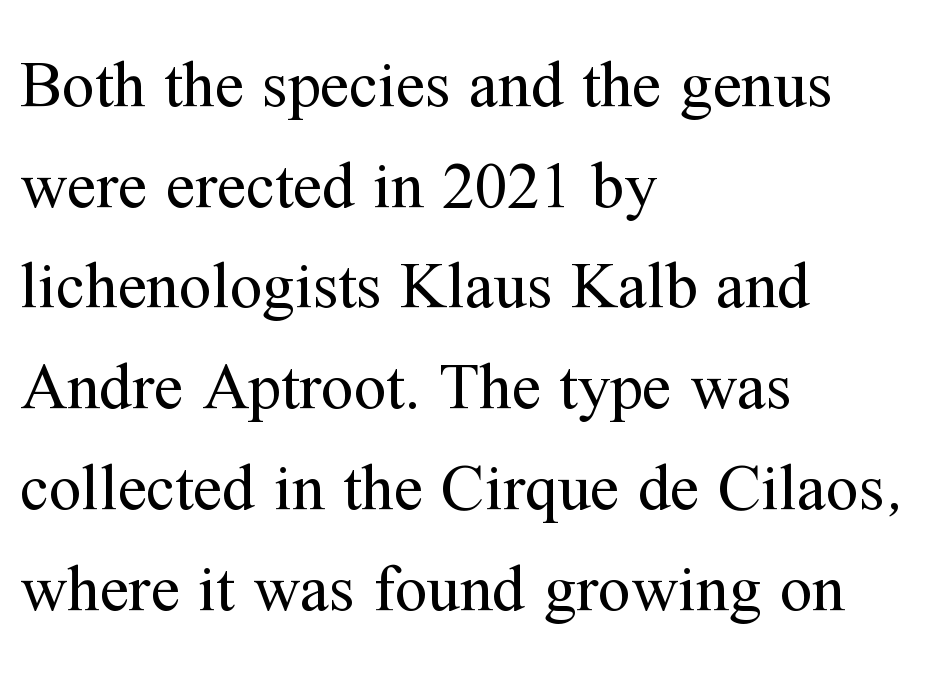
Descenders are the only things crossing below the line. Is this a heavy cut? Hardly; it is regular or lighter. The rag falls on the right side of this text block. A typesetter would call this proportional, since set widths differ per character. One glance says typical: line gaps are just what's usual. The letters stand straight up with perfectly vertical stems.
